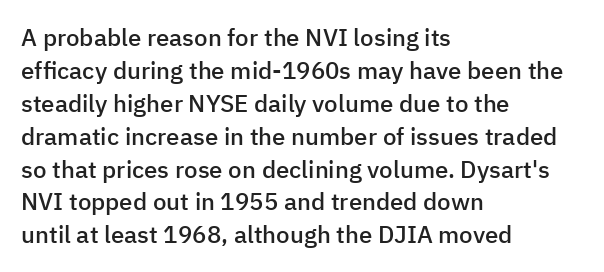
Leading: standard. The passage shown is semibold, sitting just below true bold. Descenders are the only things crossing below the line. Inter-character spacing is left at the font's built-in metrics. Notice how the stems are strictly vertical — no italics here.
